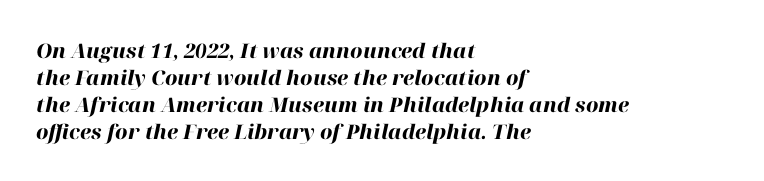
Each word holds together tightly as a unit, with standard inter-letter gaps. The face used here has the dense, thick strokes of a bold. Does the leading feel generous? No, just average. Descender tails drop into unmarked territory. Alignment: flush left.
